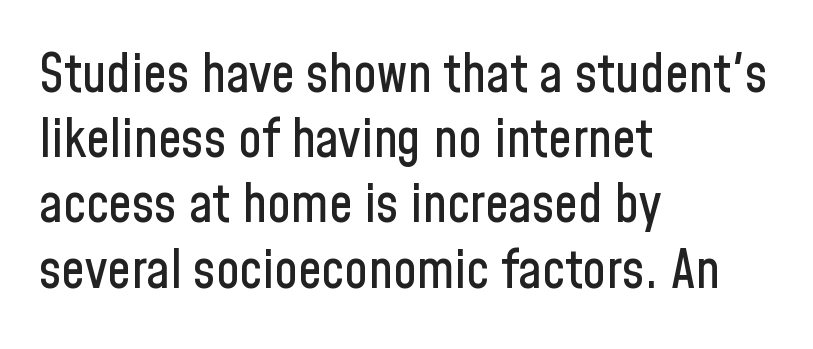
Q: Is the text italic (slanted)? A: No, it is upright.
Q: Is the typeface a serif or a sans-serif typeface? A: Sans-serif.
Q: Is the text underlined? A: No.
Q: How is the paragraph aligned? A: Left-aligned.
Q: Is the spacing between letters normal or unusually wide? A: Normal.
Q: Width (condensed, normal, or wide)? A: Condensed.
Q: Stroke contrast? A: Low.
Q: x-height? A: Medium.
Q: Monospaced? A: No.
